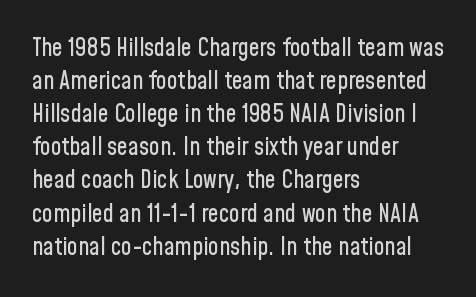
{"italic": "no", "underline": "no", "align": "left", "line_spacing": "normal", "line_spacing_ratio": 1.38, "letter_spacing": "normal", "letter_spacing_em": 0.0, "glyph_px": 24}
